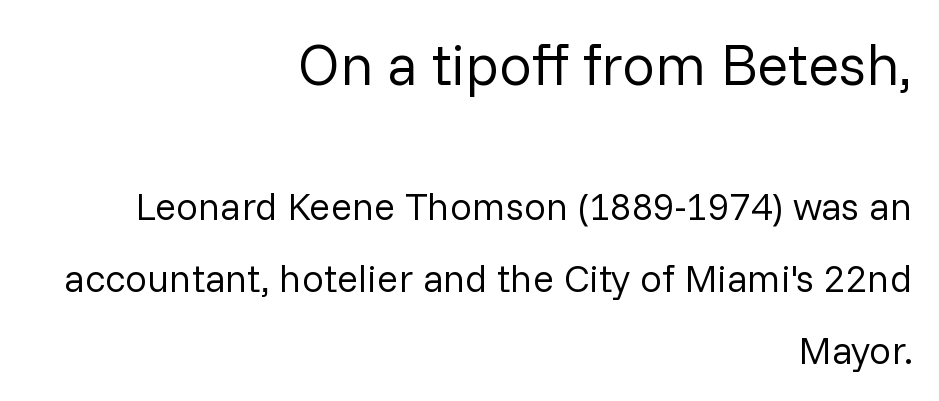
{"serif": "no", "italic": "no", "bold": "no", "weight": "regular", "width": "normal", "stroke_contrast": "low", "x_height": "medium", "monospaced": "no", "underline": "no", "align": "right", "line_spacing_ratio": 1.85, "letter_spacing": "normal", "letter_spacing_em": 0.0, "larger_block": "first", "size_ratio": 1.49, "glyph_px": 58}
